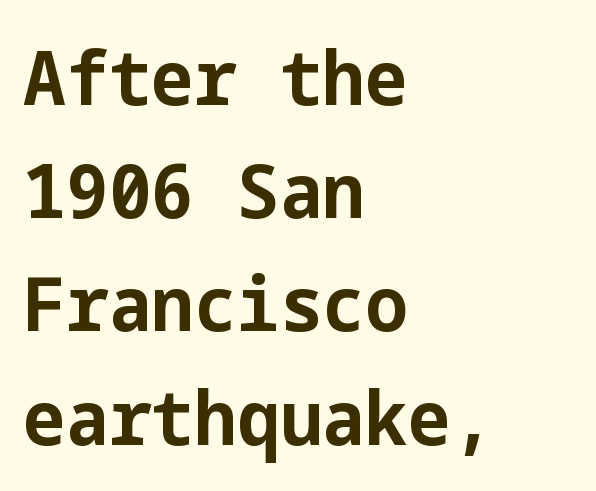
{"serif": "no", "italic": "no", "bold": "yes", "weight": "bold", "width": "normal", "stroke_contrast": "low", "x_height": "medium", "underline": "no", "align": "left", "line_spacing": "normal", "line_spacing_ratio": 1.49, "letter_spacing": "normal", "letter_spacing_em": 0.0, "glyph_px": 76}
